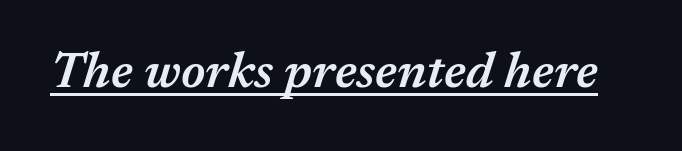
{"italic": "yes", "lean": "right", "slant_degrees": 17, "bold": "semi", "weight": "semibold", "width": "normal", "stroke_contrast": "medium", "x_height": "medium", "monospaced": "no", "underline": "yes", "letter_spacing": "normal", "letter_spacing_em": 0.0, "glyph_px": 50}
